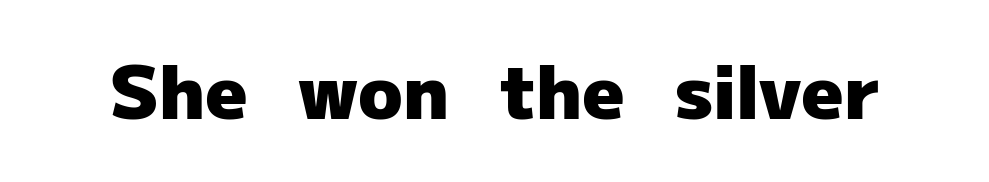
The image shows 73 px heavy sans-serif type, upright; set normal letter spacing, not underlined; low stroke contrast and a medium x-height.
